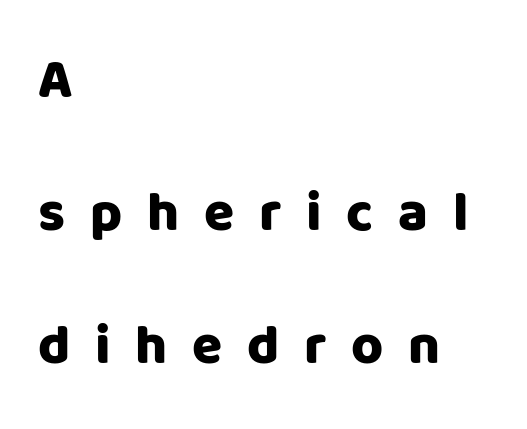
Q: Is the text italic (slanted)? A: No, it is upright.
Q: Is the typeface a serif or a sans-serif typeface? A: Sans-serif.
Q: Is the text underlined? A: No.
Q: How is the paragraph aligned? A: Left-aligned.
Q: Is the spacing between letters normal or unusually wide? A: Unusually wide.
Q: Is the spacing between lines tight, normal or loose? A: Loose.
Q: Width (condensed, normal, or wide)? A: Normal.
Q: Stroke contrast? A: Low.
Q: x-height? A: Large.
Q: Monospaced? A: No.
